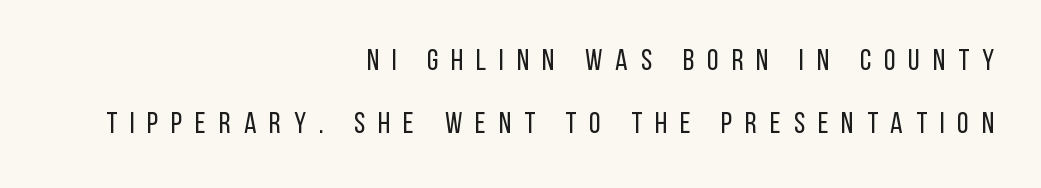
{"serif": "no", "italic": "no", "bold": "no", "weight": "regular", "width": "condensed", "stroke_contrast": "low", "x_height": "large", "monospaced": "no", "underline": "no", "align": "right", "line_spacing": "loose", "line_spacing_ratio": 2.09, "letter_spacing": "wide", "letter_spacing_em": 0.43, "glyph_px": 30}
